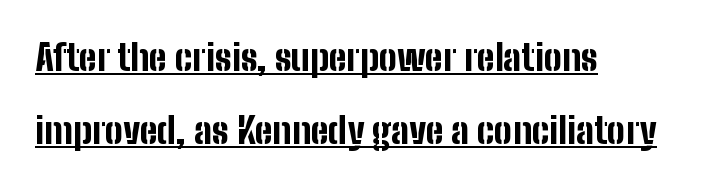
{"serif": "no", "italic": "no", "bold": "yes", "weight": "bold", "width": "condensed", "stroke_contrast": "low", "x_height": "medium", "monospaced": "no", "underline": "yes", "align": "left", "line_spacing": "loose", "line_spacing_ratio": 2.03, "letter_spacing": "normal", "letter_spacing_em": 0.0, "glyph_px": 36}
